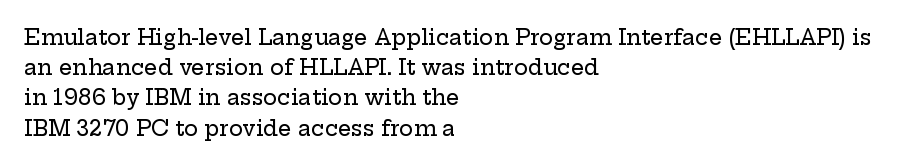
Q: Is the text italic (slanted)? A: No, it is upright.
Q: Is the text underlined? A: No.
Q: How is the paragraph aligned? A: Left-aligned.
Q: Is the spacing between letters normal or unusually wide? A: Normal.
Q: Is the spacing between lines tight, normal or loose? A: Normal.
